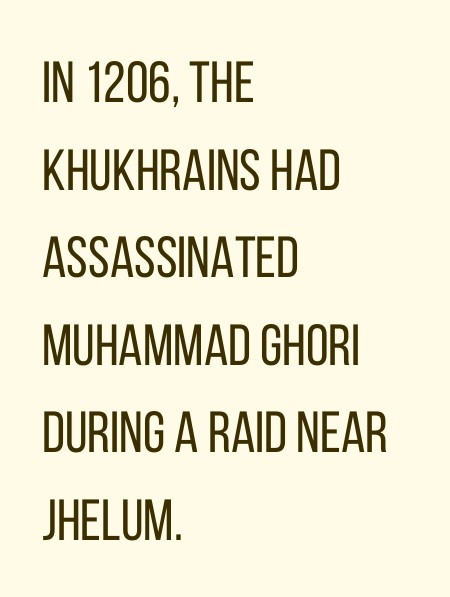
The image shows 58 px regular-weight, condensed sans-serif type, upright; set left-aligned, normal line spacing (1.51x), normal letter spacing, not underlined; low stroke contrast and a large x-height.
